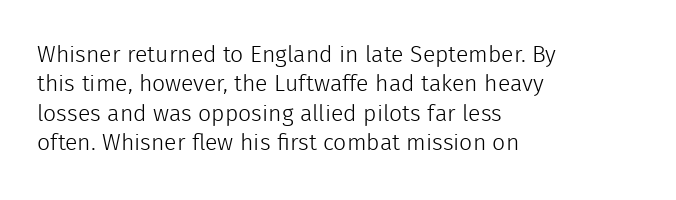
{"italic": "no", "bold": "no", "underline": "no", "align": "left", "line_spacing": "normal", "line_spacing_ratio": 1.28, "letter_spacing": "normal", "letter_spacing_em": 0.0, "glyph_px": 23}
